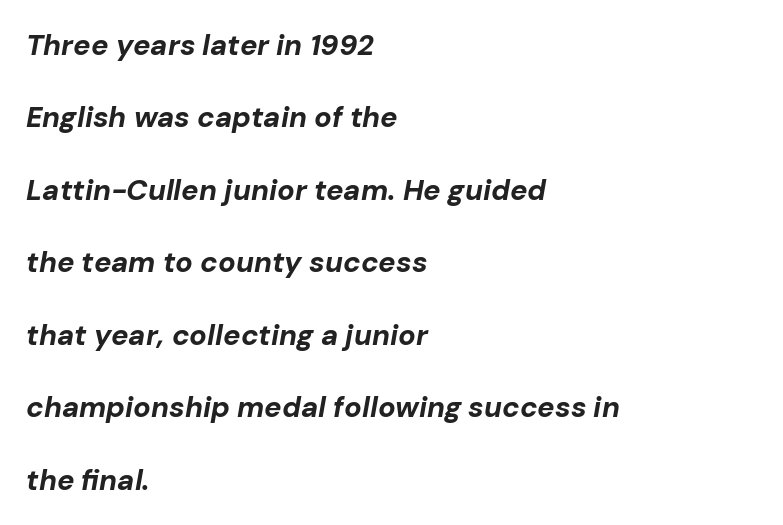
The font is running at its bold setting. Inter-character spacing is left at the font's built-in metrics. Successive baselines arrive slowly, with a big drop between each. Short and long lines alike share a common starting point at left.
